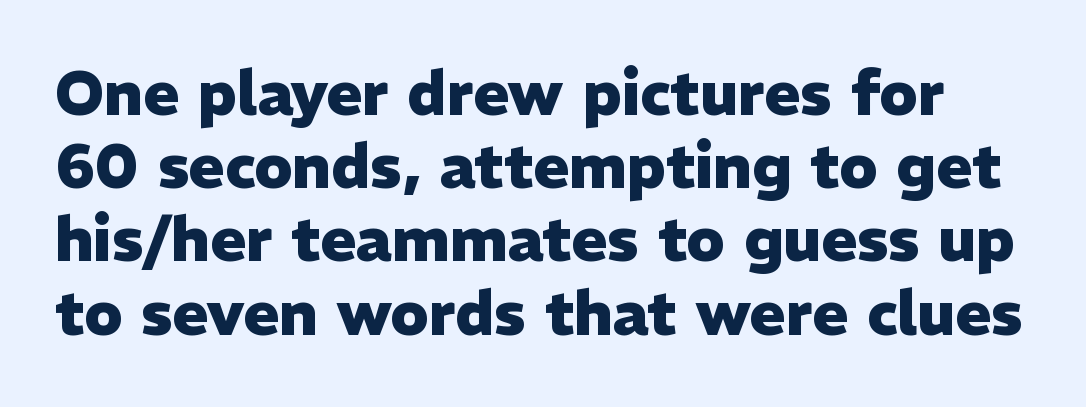
A bare baseline throughout the passage. Glyph-to-glyph distance matches everyday printed text. Posture: straight, roman, zero tilt. Serif or sans? Sans — the stroke terminals are bare. A dark, heavy texture on the line: the type is bold.
